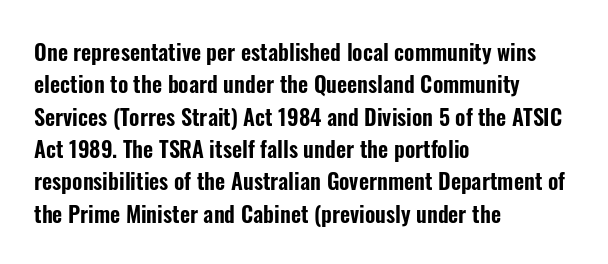
{"italic": "no", "underline": "no", "align": "left", "line_spacing": "normal", "line_spacing_ratio": 1.47, "letter_spacing": "normal", "letter_spacing_em": 0.0, "glyph_px": 22}
